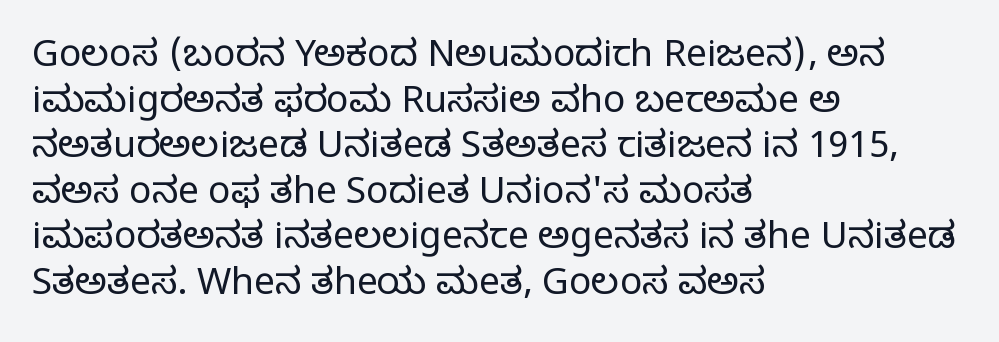
The rendering anchors every line to the left-hand side. Unlike italic type, these characters show no tilt at all. Check under the words: just untouched page. Words appear dense and cohesive because spacing is normal. The font is comparable to plain body text, perhaps lighter.
